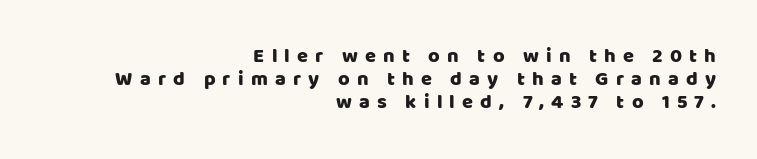
The image shows 20 px text type, upright; set right-aligned, tight line spacing (1.14x), unusually wide letter spacing (+0.36 em), not underlined.
